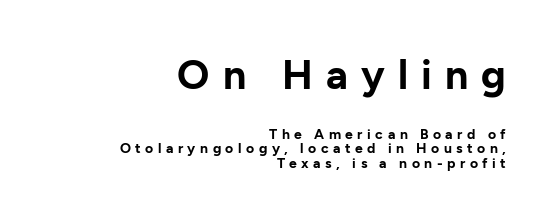
{"serif": "no", "italic": "no", "bold": "yes", "weight": "bold", "width": "normal", "stroke_contrast": "low", "x_height": "medium", "monospaced": "no", "underline": "no", "align": "right", "line_spacing": "tight", "line_spacing_ratio": 1.03, "letter_spacing": "wide", "letter_spacing_em": 0.32, "larger_block": "first", "size_ratio": 2.93, "glyph_px": 41}
